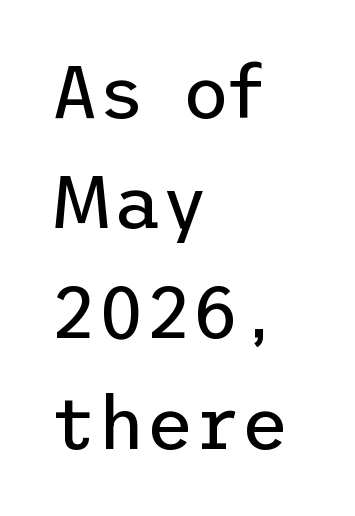
Q: Is the text bold? A: No.
Q: Is the text italic (slanted)? A: No, it is upright.
Q: Is the typeface a serif or a sans-serif typeface? A: Sans-serif.
Q: Is the text underlined? A: No.
Q: How is the paragraph aligned? A: Left-aligned.
Q: Is the spacing between letters normal or unusually wide? A: Normal.
Q: Is the spacing between lines tight, normal or loose? A: Normal.
Q: Width (condensed, normal, or wide)? A: Normal.
Q: Stroke contrast? A: Low.
Q: x-height? A: Medium.
